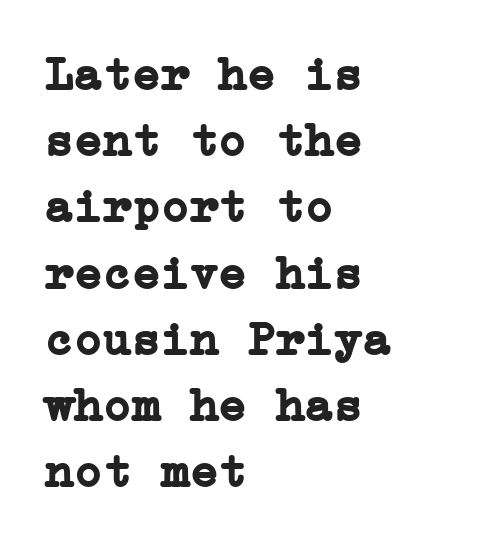
The tracking reads as untouched default to a designer's eye. The strip under each line holds only bare page. If you drew a line through each stem, it would be perfectly vertical. The strokes are fattened all the way to bold. The rendering uses a moderate line-height, typical for paragraphs.
